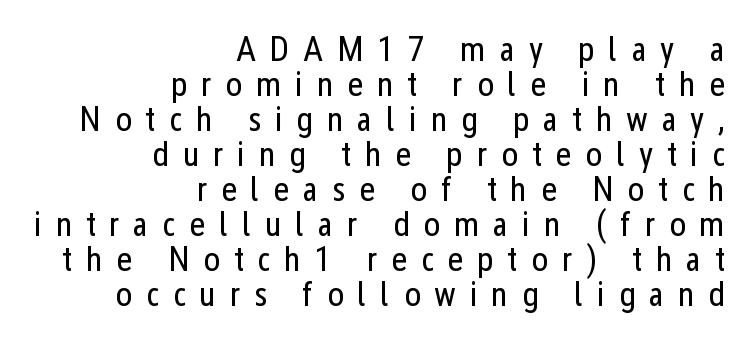
Q: Is the text bold? A: No.
Q: Is the text italic (slanted)? A: No, it is upright.
Q: Is the typeface a serif or a sans-serif typeface? A: Sans-serif.
Q: Is the text underlined? A: No.
Q: How is the paragraph aligned? A: Right-aligned.
Q: Is the spacing between letters normal or unusually wide? A: Unusually wide.
Q: Is the spacing between lines tight, normal or loose? A: Tight.
Q: Width (condensed, normal, or wide)? A: Condensed.
Q: Stroke contrast? A: Low.
Q: x-height? A: Medium.
Q: Monospaced? A: No.
